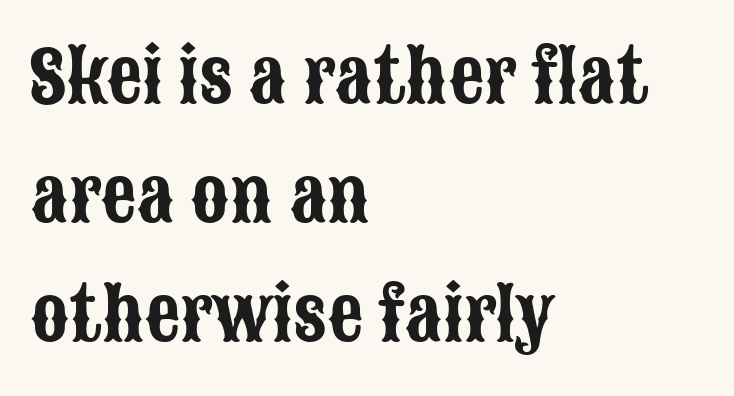
Each letter's strokes conclude bluntly, with no projecting serifs. Line spacing here is normal. The lettering stays uniformly vertical, giving the passage a roman look. Notice how the passage keeps a crisp vertical edge on the left only. Letters rest on an invisible, unmarked baseline. Students, note that the glyphs here touch the page at normal intervals.
